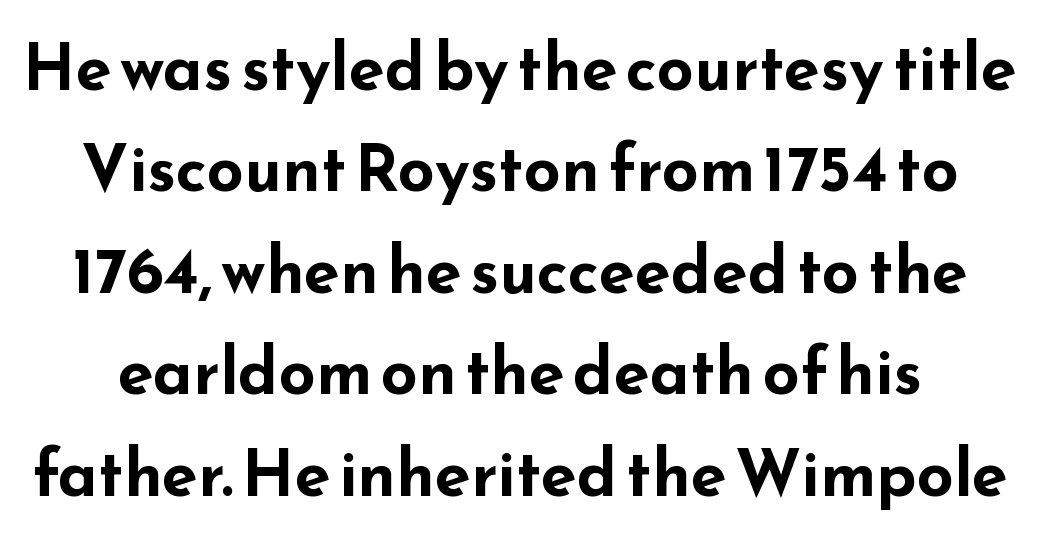
Q: Is the text bold? A: Yes.
Q: Is the text italic (slanted)? A: No, it is upright.
Q: Is the typeface a serif or a sans-serif typeface? A: Sans-serif.
Q: Is the text underlined? A: No.
Q: Is the spacing between letters normal or unusually wide? A: Normal.
Q: Is the spacing between lines tight, normal or loose? A: Normal.
Q: Width (condensed, normal, or wide)? A: Wide.
Q: Stroke contrast? A: Low.
Q: x-height? A: Small.
Q: Monospaced? A: No.
